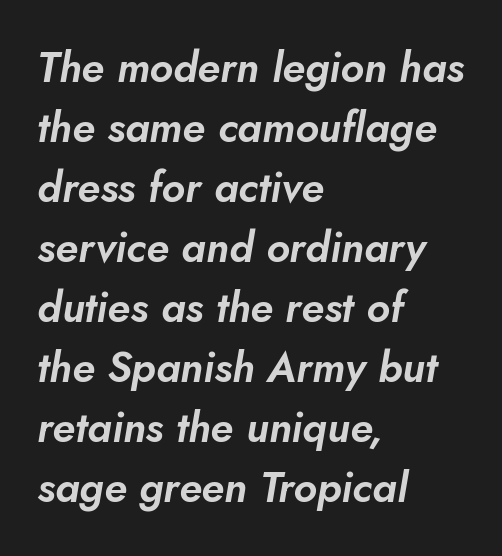
Q: Is the text italic (slanted)? A: Yes, it leans right by about 5 degrees.
Q: Is the text underlined? A: No.
Q: How is the paragraph aligned? A: Left-aligned.
Q: Is the spacing between letters normal or unusually wide? A: Normal.
Q: Is the spacing between lines tight, normal or loose? A: Normal.
Q: Width (condensed, normal, or wide)? A: Normal.
Q: Stroke contrast? A: Low.
Q: x-height? A: Small.
Q: Monospaced? A: No.
